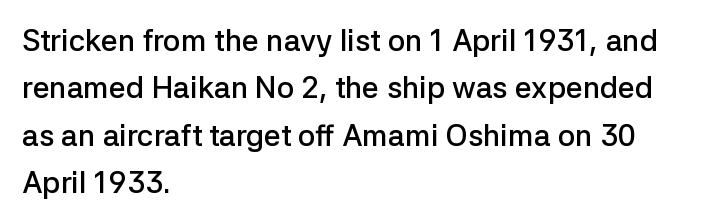
The image shows 30 px semibold sans-serif type, upright; set left-aligned, normal line spacing (1.58x), normal letter spacing, not underlined; low stroke contrast and a medium x-height.
